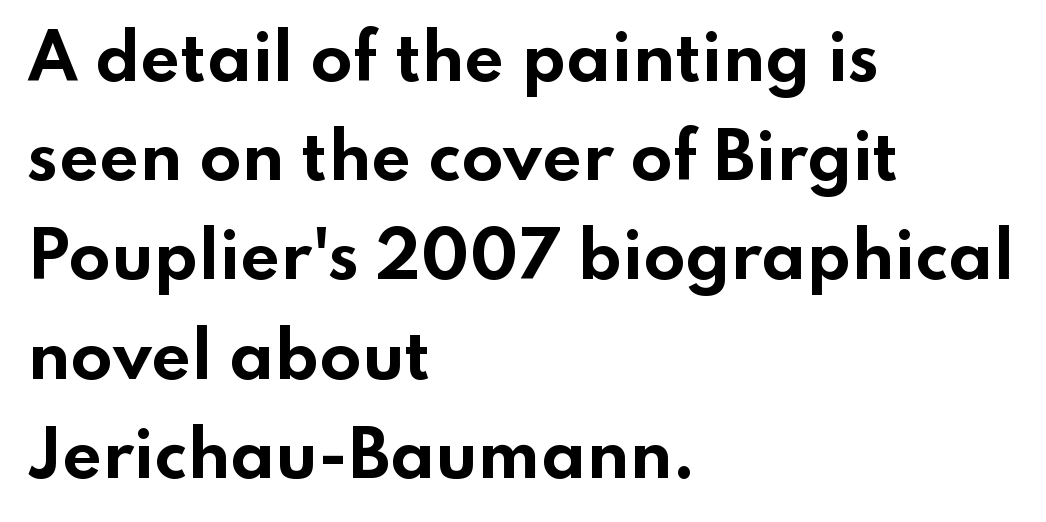
{"serif": "no", "italic": "no", "bold": "yes", "weight": "bold", "width": "wide", "stroke_contrast": "low", "x_height": "small", "monospaced": "no", "underline": "no", "align": "left", "line_spacing": "normal", "line_spacing_ratio": 1.6, "letter_spacing": "normal", "letter_spacing_em": 0.0, "glyph_px": 62}
